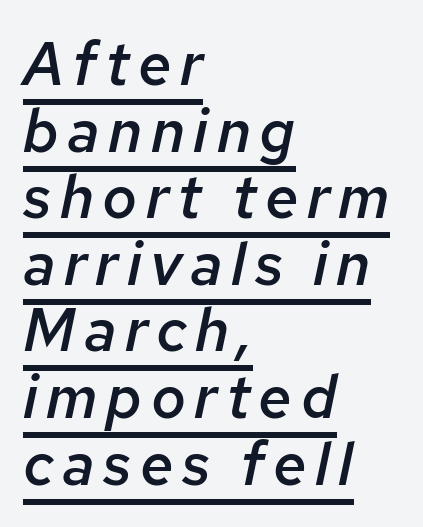
{"italic": "yes", "lean": "right", "slant_degrees": 12, "bold": "semi", "weight": "semibold", "width": "normal", "stroke_contrast": "low", "x_height": "medium", "monospaced": "no", "underline": "yes", "align": "left", "line_spacing": "tight", "line_spacing_ratio": 1.11, "glyph_px": 60}
